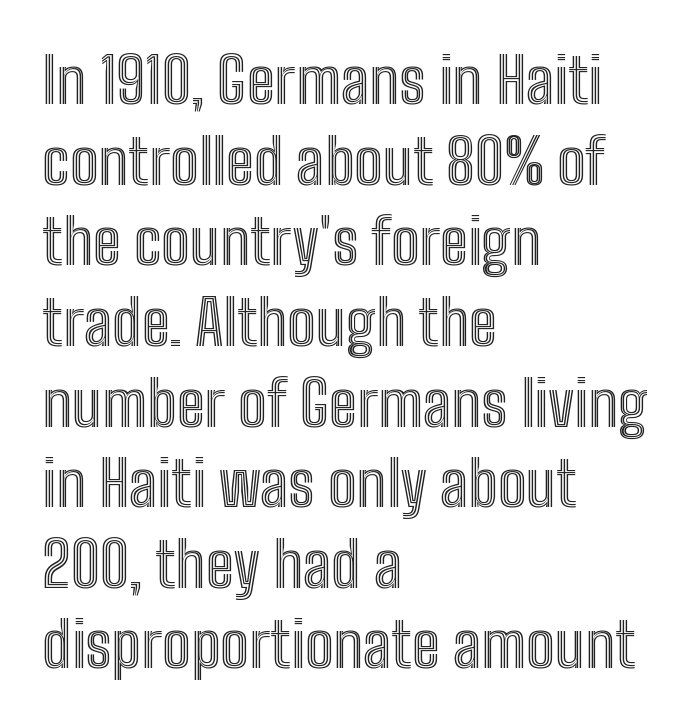
{"italic": "no", "width": "condensed", "x_height": "medium", "monospaced": "no", "underline": "no", "align": "left", "line_spacing": "normal", "line_spacing_ratio": 1.28, "letter_spacing": "normal", "letter_spacing_em": 0.0, "glyph_px": 63}
